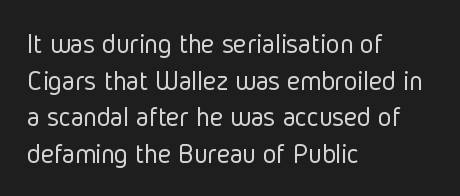
Character widths vary here, with narrow letters taking less room than wide ones. Nobody drew a line under any word here. Stems here are at most as thick as an everyday book face. No extra tracking has been applied to these lines.
